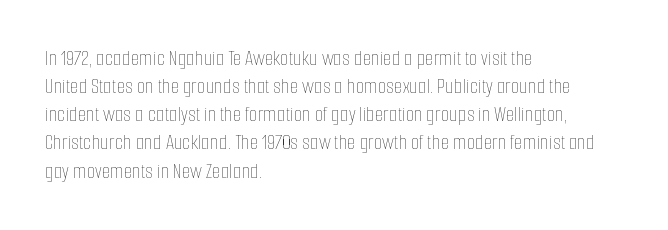
Q: Is the text bold? A: No.
Q: Is the text italic (slanted)? A: No, it is upright.
Q: Is the text underlined? A: No.
Q: How is the paragraph aligned? A: Left-aligned.
Q: Is the spacing between letters normal or unusually wide? A: Normal.
Q: Is the spacing between lines tight, normal or loose? A: Normal.
